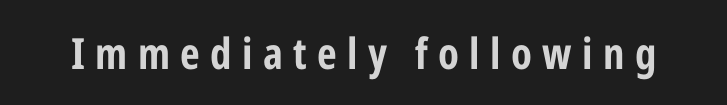
This is roman type, the default non-slanted kind. Unlike a traditional serif, this face leaves its strokes unadorned. A typesetter would call this proportional, since set widths differ per character. Honestly, the letter spacing is so wide it's the main thing you notice.
